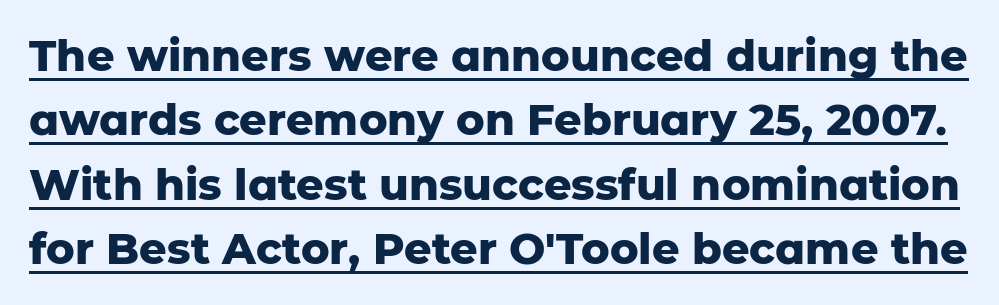
{"serif": "no", "italic": "no", "bold": "yes", "weight": "heavy", "width": "normal", "stroke_contrast": "low", "x_height": "medium", "monospaced": "no", "underline": "yes", "line_spacing": "normal", "line_spacing_ratio": 1.5, "letter_spacing": "normal", "letter_spacing_em": 0.0, "glyph_px": 43}
